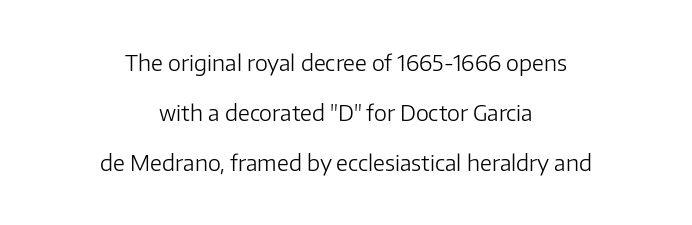
Q: Is the text bold? A: No.
Q: Is the text italic (slanted)? A: No, it is upright.
Q: Is the text underlined? A: No.
Q: How is the paragraph aligned? A: Centered.
Q: Is the spacing between letters normal or unusually wide? A: Normal.
Q: Is the spacing between lines tight, normal or loose? A: Loose.
